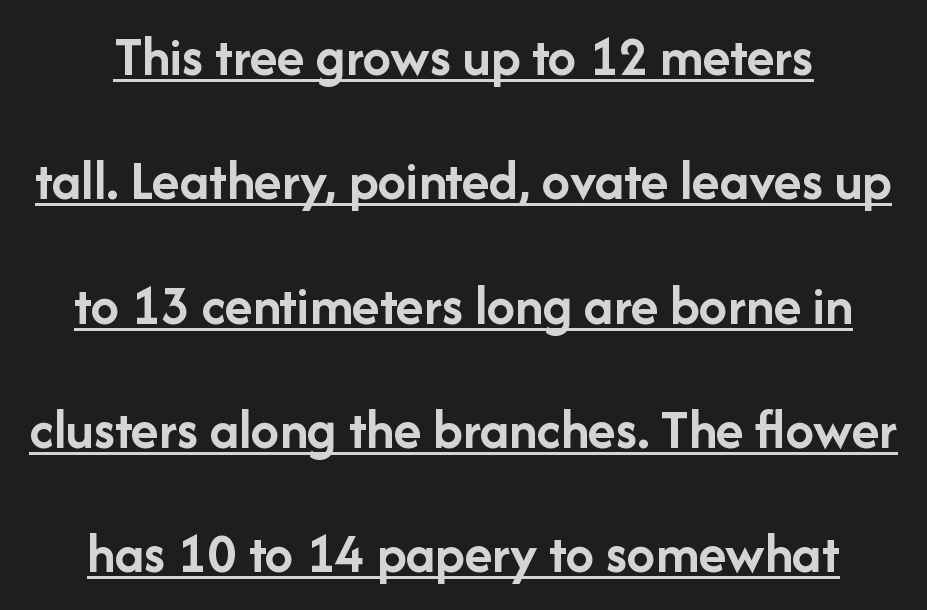
Q: Is the text bold? A: Yes.
Q: Is the text italic (slanted)? A: No, it is upright.
Q: Is the typeface a serif or a sans-serif typeface? A: Sans-serif.
Q: Is the text underlined? A: Yes.
Q: How is the paragraph aligned? A: Centered.
Q: Is the spacing between letters normal or unusually wide? A: Normal.
Q: Is the spacing between lines tight, normal or loose? A: Loose.
Q: Width (condensed, normal, or wide)? A: Normal.
Q: Stroke contrast? A: Low.
Q: x-height? A: Medium.
Q: Monospaced? A: No.
